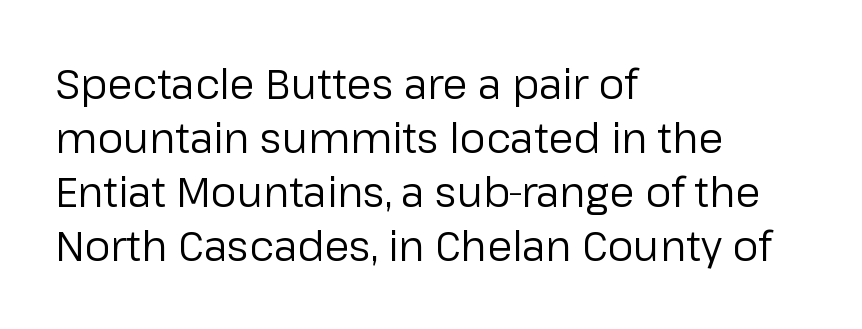
{"serif": "no", "italic": "no", "bold": "no", "weight": "regular", "width": "normal", "stroke_contrast": "low", "x_height": "medium", "monospaced": "no", "underline": "no", "align": "left", "line_spacing": "normal", "line_spacing_ratio": 1.32, "letter_spacing": "normal", "letter_spacing_em": 0.0, "glyph_px": 41}
